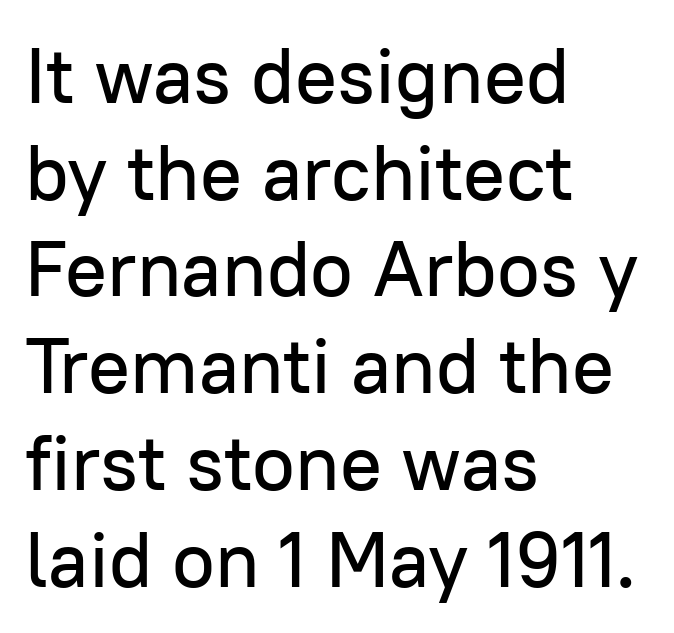
The image shows 78 px sans-serif type, upright; set left-aligned, line spacing 1.24x, normal letter spacing, not underlined; low stroke contrast and a medium x-height.
